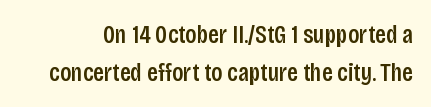
The passage shown has conventional tracking throughout. The leading is moderate, giving the passage an even texture. Upright lettering throughout. Nobody drew a line under any word here.
